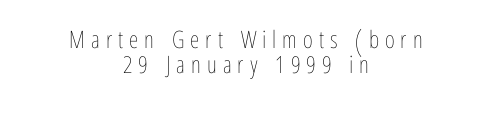
{"italic": "no", "bold": "no", "underline": "no", "align": "center", "line_spacing": "tight", "line_spacing_ratio": 1.06, "letter_spacing": "wide", "letter_spacing_em": 0.25, "glyph_px": 24}
